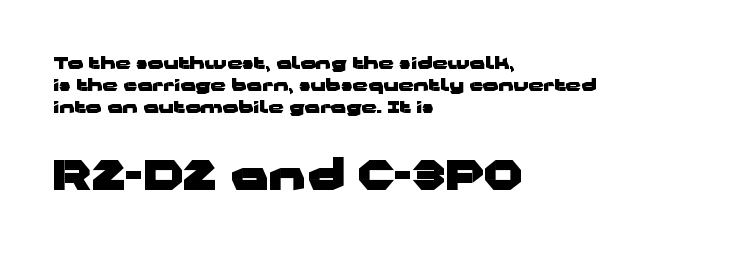
{"serif": "no", "italic": "no", "bold": "yes", "weight": "heavy", "width": "wide", "stroke_contrast": "low", "x_height": "medium", "monospaced": "no", "underline": "no", "align": "left", "line_spacing": "normal", "line_spacing_ratio": 1.29, "letter_spacing": "normal", "letter_spacing_em": 0.0, "larger_block": "second", "size_ratio": 2.47, "glyph_px": 42}
